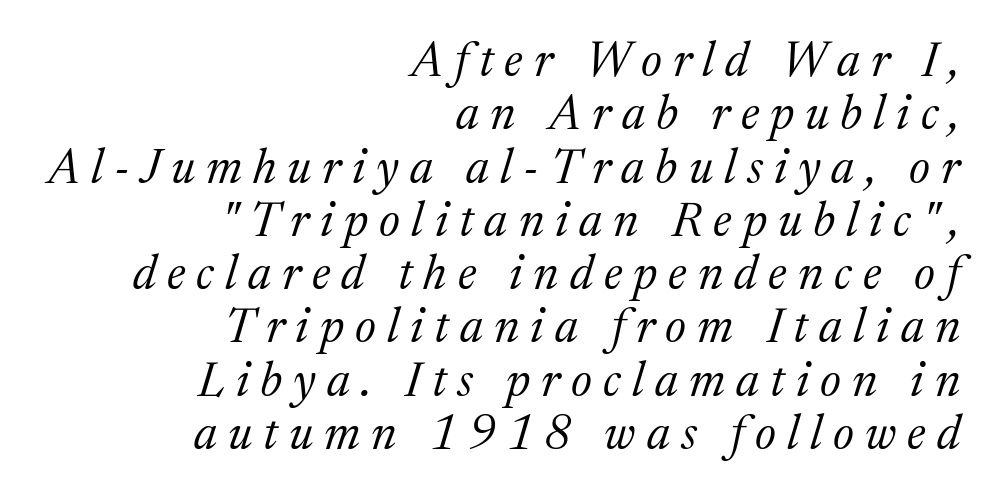
The image shows 48 px regular-weight serif type, italic (leaning right); set right-aligned, tight line spacing (1.11x), unusually wide letter spacing (+0.23 em), not underlined; medium stroke contrast and a medium x-height.
